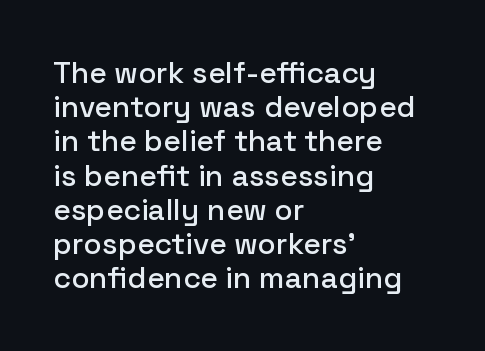
Q: Is the text italic (slanted)? A: No, it is upright.
Q: Is the typeface a serif or a sans-serif typeface? A: Sans-serif.
Q: Is the text underlined? A: No.
Q: How is the paragraph aligned? A: Left-aligned.
Q: Is the spacing between letters normal or unusually wide? A: Normal.
Q: Is the spacing between lines tight, normal or loose? A: Tight.
Q: Width (condensed, normal, or wide)? A: Normal.
Q: Stroke contrast? A: Low.
Q: x-height? A: Medium.
Q: Monospaced? A: No.
